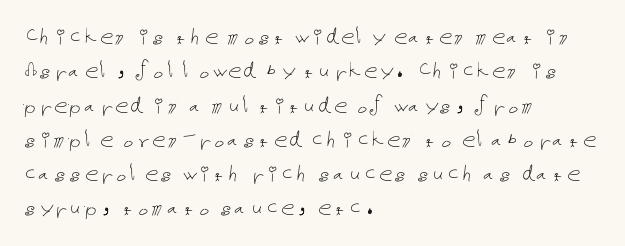
{"italic": "no", "bold": "no", "underline": "no", "align": "left", "line_spacing": "normal", "line_spacing_ratio": 1.27, "letter_spacing": "normal", "letter_spacing_em": 0.0, "glyph_px": 27}
